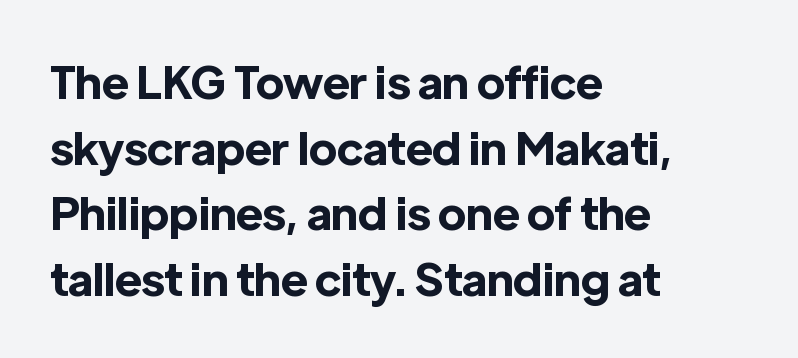
{"serif": "no", "italic": "no", "bold": "yes", "weight": "bold", "width": "normal", "x_height": "medium", "monospaced": "no", "underline": "no", "align": "left", "line_spacing": "normal", "line_spacing_ratio": 1.46, "letter_spacing": "normal", "letter_spacing_em": 0.0, "glyph_px": 45}
